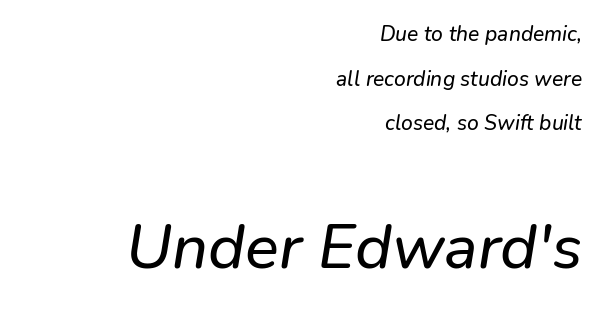
Words float on clear page, feet unadorned. Italic: yes, the glyphs are oblique. A typesetter would call this leading open, well beyond the default. There is no visible air inserted between adjacent glyphs. The rendering uses natural spacing where letterforms have individual widths. The typesetter chose a ragged-left arrangement here.
